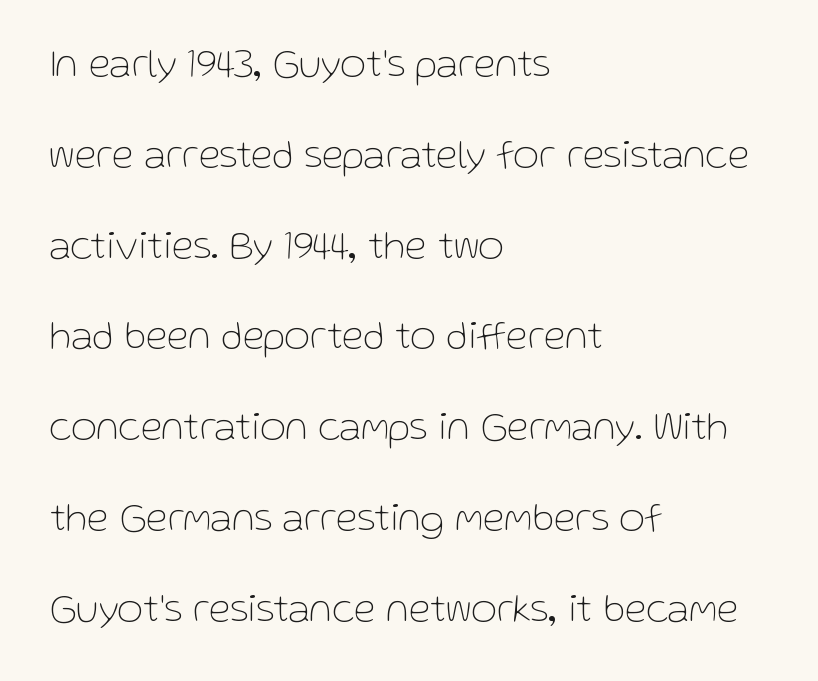
Q: Is the text bold? A: No.
Q: Is the text italic (slanted)? A: No, it is upright.
Q: Is the typeface a serif or a sans-serif typeface? A: Sans-serif.
Q: Is the text underlined? A: No.
Q: How is the paragraph aligned? A: Left-aligned.
Q: Is the spacing between letters normal or unusually wide? A: Normal.
Q: Is the spacing between lines tight, normal or loose? A: Loose.
Q: Width (condensed, normal, or wide)? A: Normal.
Q: Stroke contrast? A: Low.
Q: x-height? A: Medium.
Q: Monospaced? A: No.
